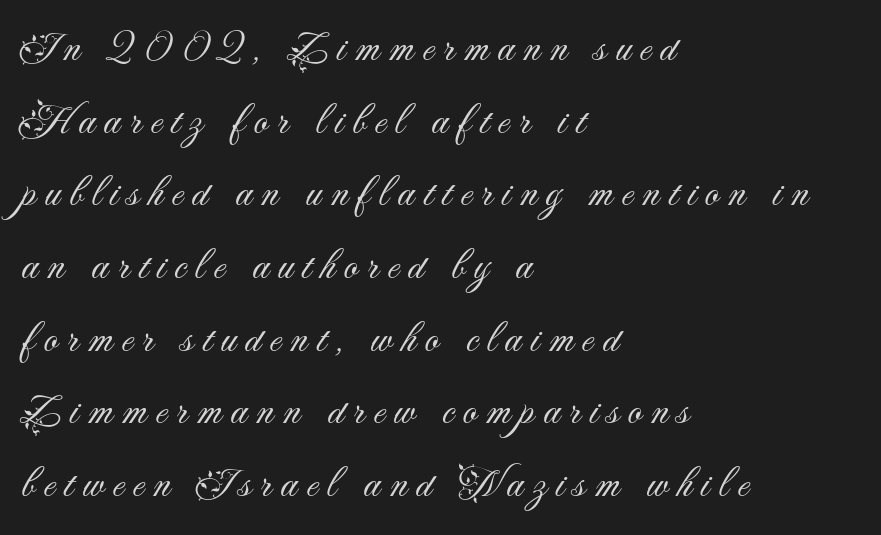
Q: Is the text bold? A: No.
Q: Is the text italic (slanted)? A: Yes.
Q: Is the typeface a serif or a sans-serif typeface? A: Sans-serif.
Q: Is the text underlined? A: No.
Q: How is the paragraph aligned? A: Left-aligned.
Q: Is the spacing between letters normal or unusually wide? A: Unusually wide.
Q: Is the spacing between lines tight, normal or loose? A: Normal.
Q: Width (condensed, normal, or wide)? A: Normal.
Q: Stroke contrast? A: Medium.
Q: x-height? A: Small.
Q: Monospaced? A: No.
